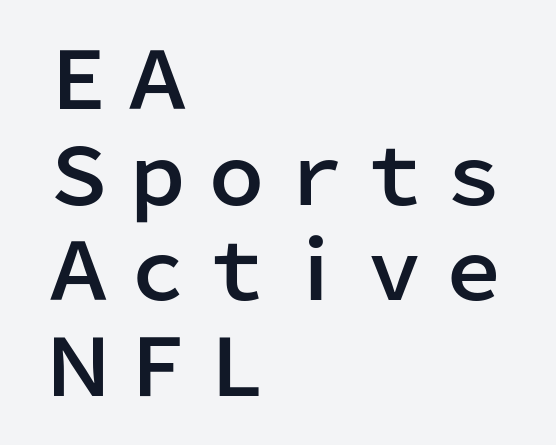
Q: Is the text italic (slanted)? A: No, it is upright.
Q: Is the typeface a serif or a sans-serif typeface? A: Sans-serif.
Q: Is the text underlined? A: No.
Q: How is the paragraph aligned? A: Left-aligned.
Q: Is the spacing between letters normal or unusually wide? A: Normal.
Q: Width (condensed, normal, or wide)? A: Normal.
Q: Stroke contrast? A: Low.
Q: x-height? A: Medium.
Q: Monospaced? A: No.
